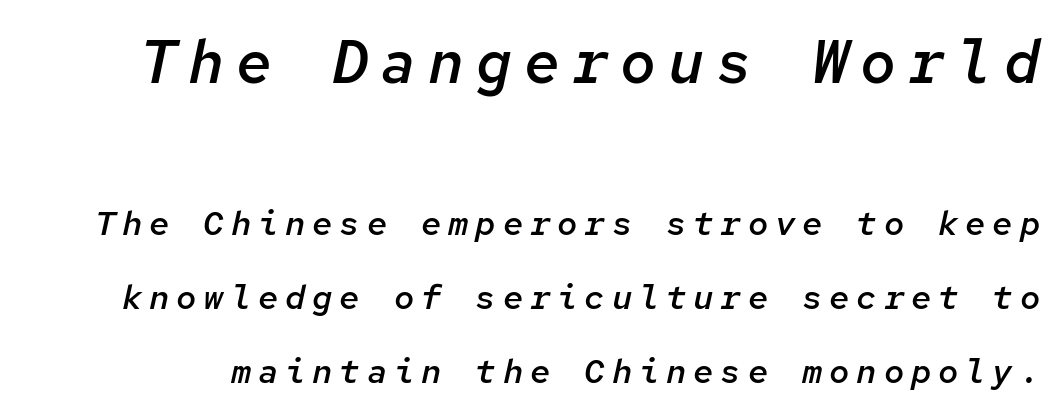
The lines are spread far apart with generous leading. Plain, unruled lines of type. A typesetter would mark this as italic. Caption: upper text group enlarged, lower text group reduced. Weight check: semibold — heavier than regular, not quite bold.
